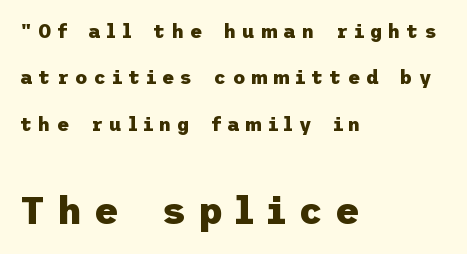
The image shows 38 px heavy sans-serif type, upright; set left-aligned, loose line spacing (2.44x), unusually wide letter spacing (+0.32 em), not underlined; the second (bottom) block is 2.0x larger; low stroke contrast and a medium x-height.
